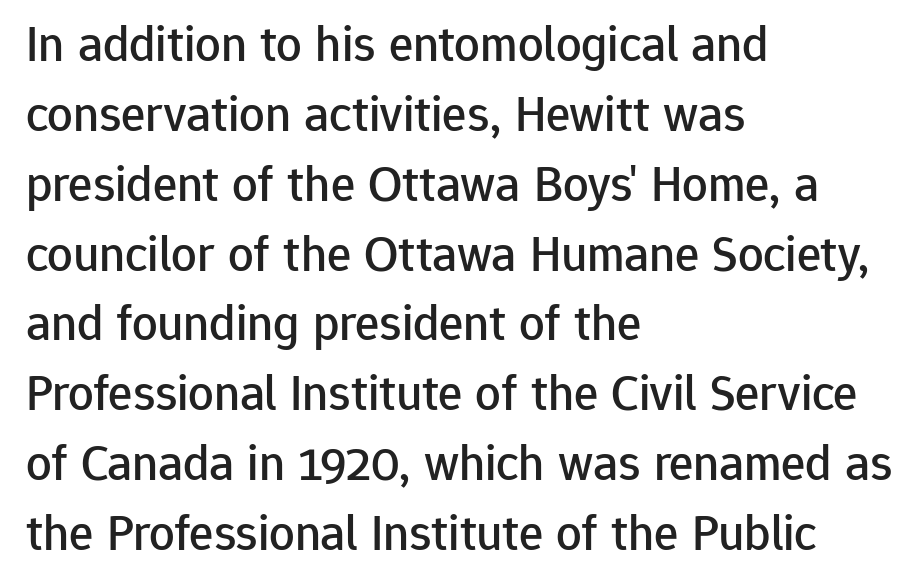
Q: Is the text italic (slanted)? A: No, it is upright.
Q: Is the typeface a serif or a sans-serif typeface? A: Sans-serif.
Q: Is the text underlined? A: No.
Q: How is the paragraph aligned? A: Left-aligned.
Q: Is the spacing between letters normal or unusually wide? A: Normal.
Q: Is the spacing between lines tight, normal or loose? A: Normal.
Q: Width (condensed, normal, or wide)? A: Normal.
Q: Stroke contrast? A: Low.
Q: x-height? A: Medium.
Q: Monospaced? A: No.
